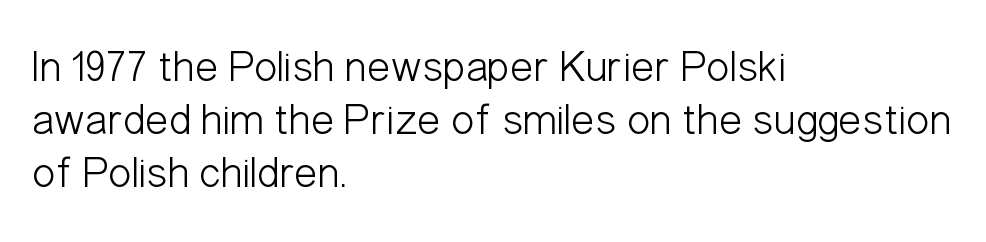
Unbolded letterforms with no extra heft. You can tell it's not italic because the verticals are truly vertical. Anything drawn beneath the words? Only blank space. Font category for this specimen: sans-serif.
